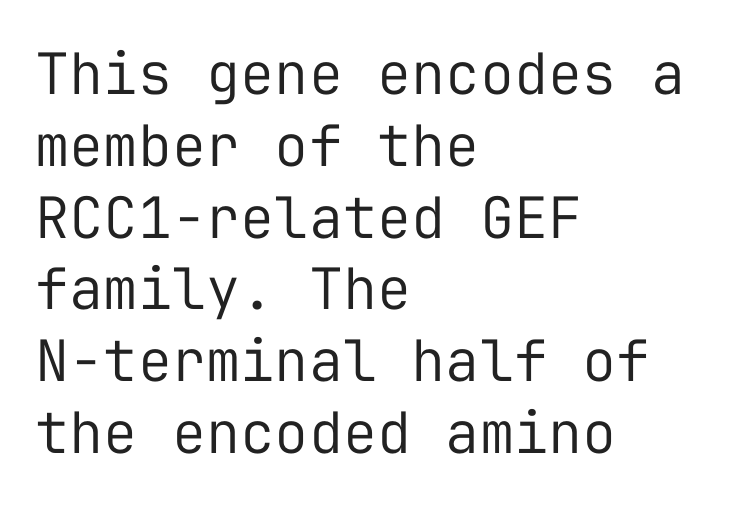
Q: Is the text bold? A: No.
Q: Is the text italic (slanted)? A: No, it is upright.
Q: Is the typeface a serif or a sans-serif typeface? A: Sans-serif.
Q: Is the text underlined? A: No.
Q: How is the paragraph aligned? A: Left-aligned.
Q: Is the spacing between letters normal or unusually wide? A: Normal.
Q: Is the spacing between lines tight, normal or loose? A: Normal.
Q: Width (condensed, normal, or wide)? A: Normal.
Q: Stroke contrast? A: Low.
Q: x-height? A: Medium.
Q: Monospaced? A: Yes.
